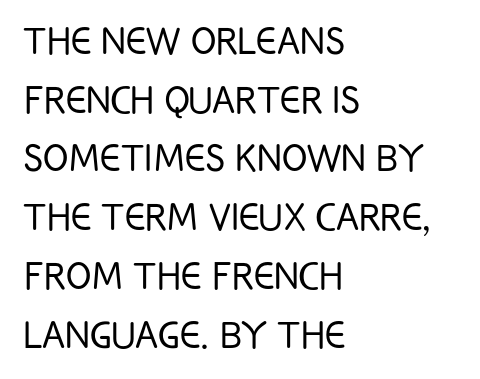
Quick note: underline off. Inter-character spacing is left at the font's built-in metrics. These lines are rendered in a variable-pitch font. What's the leading like? Ordinary, nothing unusual. Characters remain perfectly vertical along every line. A classic flush-left, rag-right setting is used for this passage.
